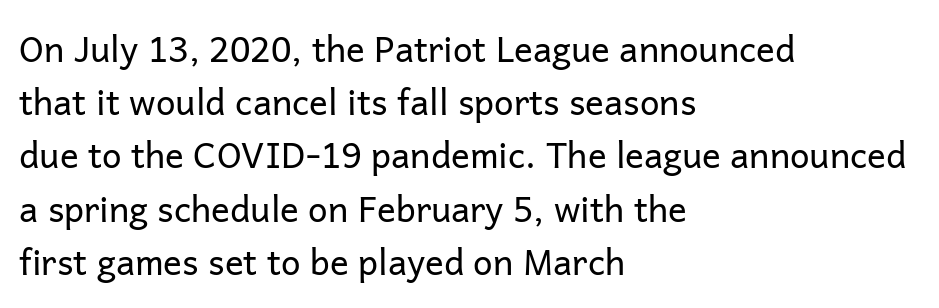
Q: Is the text bold? A: No.
Q: Is the text italic (slanted)? A: No, it is upright.
Q: Is the typeface a serif or a sans-serif typeface? A: Sans-serif.
Q: Is the text underlined? A: No.
Q: How is the paragraph aligned? A: Left-aligned.
Q: Is the spacing between letters normal or unusually wide? A: Normal.
Q: Is the spacing between lines tight, normal or loose? A: Normal.
Q: Width (condensed, normal, or wide)? A: Normal.
Q: Stroke contrast? A: Low.
Q: x-height? A: Medium.
Q: Monospaced? A: No.
